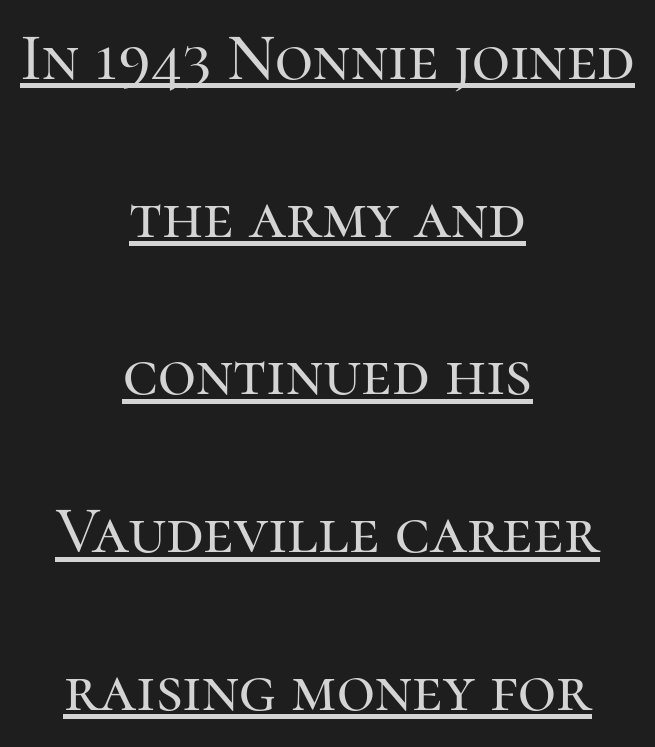
{"serif": "yes", "italic": "no", "width": "normal", "stroke_contrast": "high", "x_height": "medium", "monospaced": "no", "underline": "yes", "align": "center", "line_spacing": "loose", "line_spacing_ratio": 2.39, "letter_spacing": "normal", "letter_spacing_em": 0.0, "glyph_px": 66}
